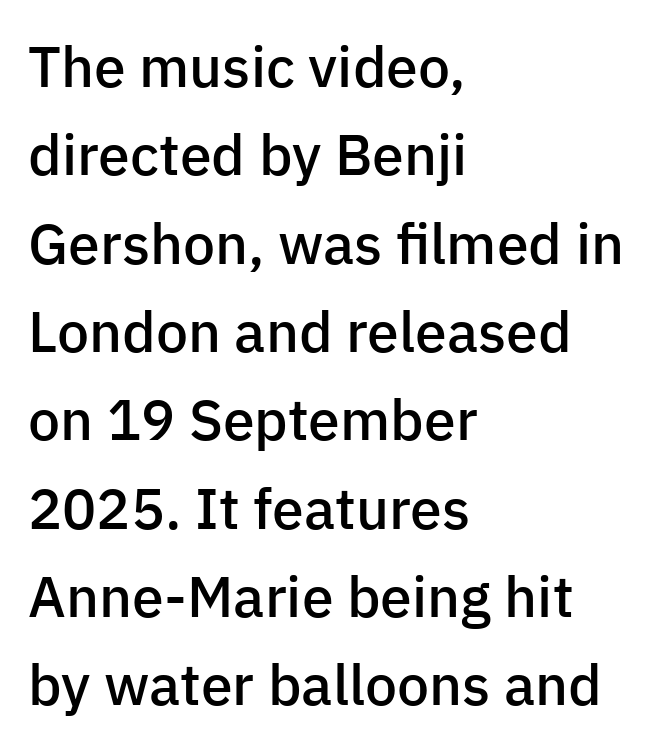
Q: Is the text bold? A: Semi-bold.
Q: Is the text italic (slanted)? A: No, it is upright.
Q: Is the typeface a serif or a sans-serif typeface? A: Sans-serif.
Q: Is the text underlined? A: No.
Q: How is the paragraph aligned? A: Left-aligned.
Q: Is the spacing between letters normal or unusually wide? A: Normal.
Q: Is the spacing between lines tight, normal or loose? A: Normal.
Q: Width (condensed, normal, or wide)? A: Normal.
Q: Stroke contrast? A: Low.
Q: x-height? A: Medium.
Q: Monospaced? A: No.
